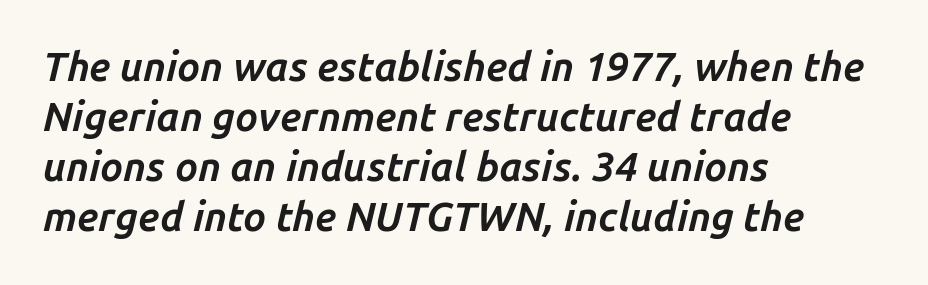
Q: Is the text bold? A: Yes.
Q: Is the text italic (slanted)? A: Yes, it leans right by about 14 degrees.
Q: Is the text underlined? A: No.
Q: How is the paragraph aligned? A: Left-aligned.
Q: Is the spacing between letters normal or unusually wide? A: Normal.
Q: Is the spacing between lines tight, normal or loose? A: Normal.
Q: Width (condensed, normal, or wide)? A: Normal.
Q: Stroke contrast? A: Low.
Q: x-height? A: Medium.
Q: Monospaced? A: No.
